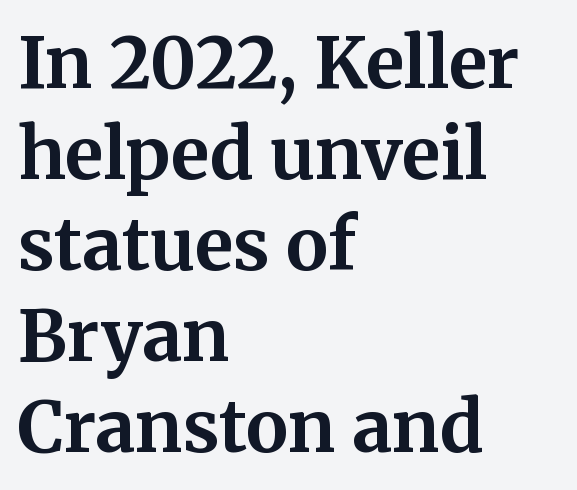
Q: Is the text bold? A: Yes.
Q: Is the text italic (slanted)? A: No, it is upright.
Q: Is the typeface a serif or a sans-serif typeface? A: Serif.
Q: Is the text underlined? A: No.
Q: How is the paragraph aligned? A: Left-aligned.
Q: Is the spacing between letters normal or unusually wide? A: Normal.
Q: Is the spacing between lines tight, normal or loose? A: Normal.
Q: Width (condensed, normal, or wide)? A: Normal.
Q: Stroke contrast? A: Medium.
Q: x-height? A: Medium.
Q: Monospaced? A: No.
